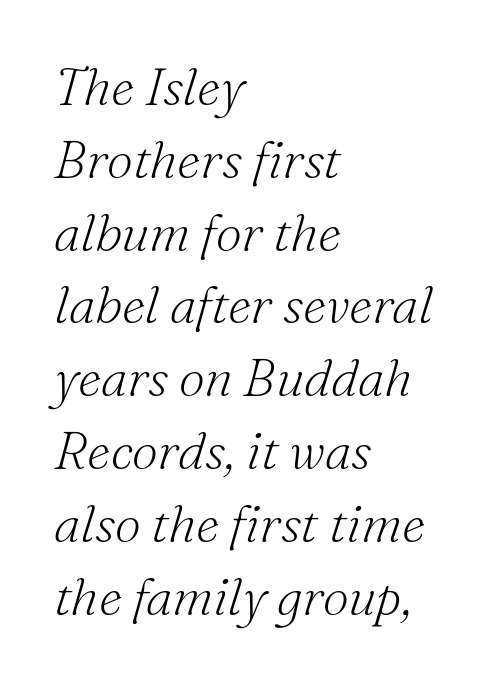
{"serif": "yes", "italic": "yes", "lean": "right", "slant_degrees": 16, "bold": "no", "weight": "light", "width": "normal", "stroke_contrast": "medium", "x_height": "small", "monospaced": "no", "underline": "no", "align": "left", "line_spacing": "normal", "line_spacing_ratio": 1.4, "letter_spacing": "normal", "letter_spacing_em": 0.0, "glyph_px": 52}
